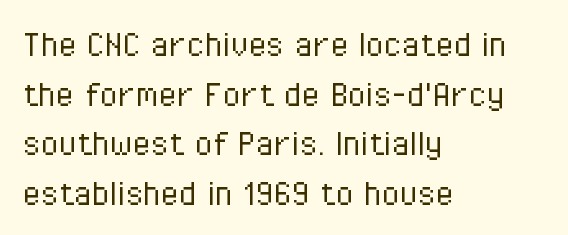
{"serif": "no", "italic": "no", "bold": "no", "weight": "light", "width": "condensed", "stroke_contrast": "low", "x_height": "medium", "monospaced": "no", "underline": "no", "align": "left", "line_spacing_ratio": 1.21, "letter_spacing": "normal", "letter_spacing_em": 0.0, "glyph_px": 41}
